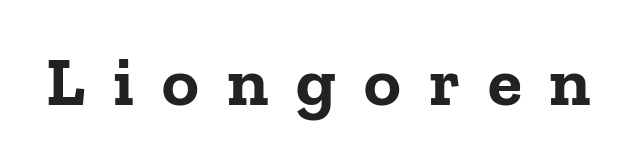
Q: Is the text bold? A: Yes.
Q: Is the text italic (slanted)? A: No, it is upright.
Q: Is the typeface a serif or a sans-serif typeface? A: Serif.
Q: Is the text underlined? A: No.
Q: Is the spacing between letters normal or unusually wide? A: Unusually wide.
Q: Width (condensed, normal, or wide)? A: Normal.
Q: Stroke contrast? A: Low.
Q: x-height? A: Medium.
Q: Monospaced? A: No.
